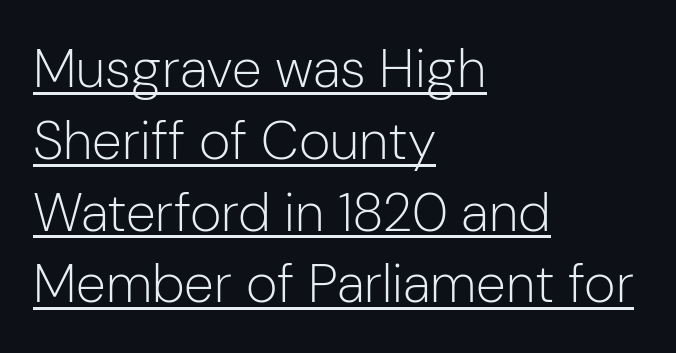
This sample has the flowing, uneven cadence of proportional lettering. A rule runs beneath these lines of type. The passage shown is not bold in any degree. Regarding leading, the lines here are spaced in the standard way. Note: no serifs on the glyphs.
